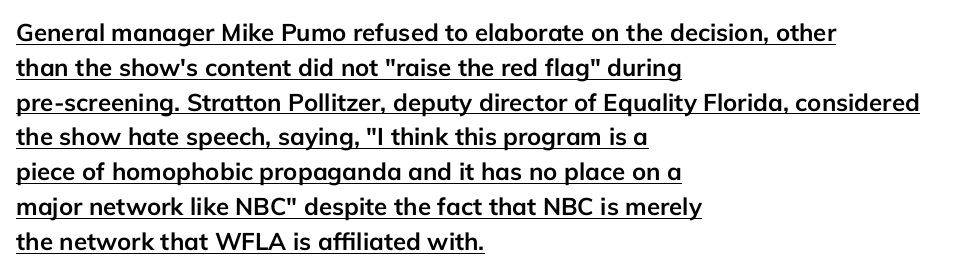
The image shows 24 px bold type, upright; set left-aligned, normal line spacing (1.45x), normal letter spacing, underlined.
